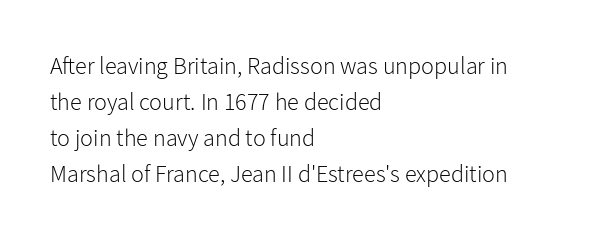
The image shows 24 px text type, upright; set left-aligned, normal line spacing (1.5x), normal letter spacing, not underlined.
